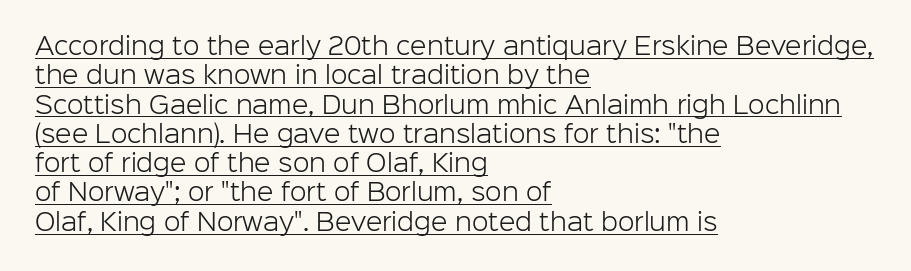
The image shows 24 px text type, upright; set left-aligned, line spacing 1.22x, normal letter spacing, underlined.
